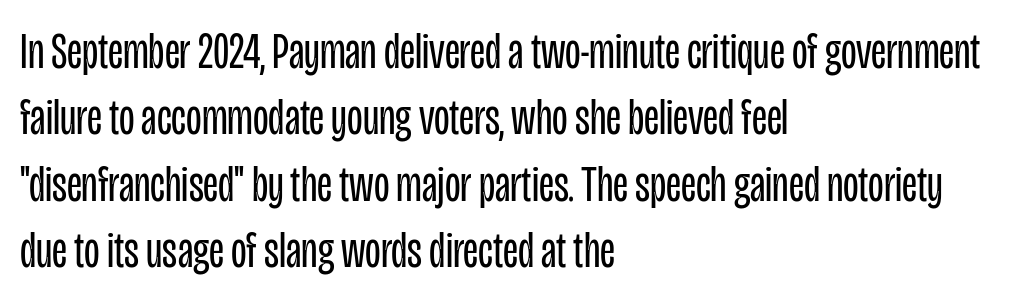
{"serif": "no", "italic": "no", "bold": "no", "weight": "regular", "width": "condensed", "stroke_contrast": "low", "x_height": "large", "monospaced": "no", "underline": "no", "align": "left", "line_spacing": "normal", "line_spacing_ratio": 1.3, "letter_spacing": "normal", "letter_spacing_em": 0.0, "glyph_px": 51}
